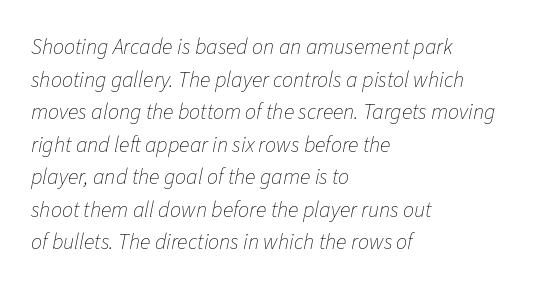
Honestly, the row spacing looks completely unremarkable. Caption: face not bold, strokes unweighted. Check under the words: just untouched page. The text carries the slant typical of an italic or oblique font.
